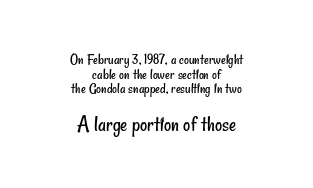
{"bold": "no", "underline": "no", "align": "center", "line_spacing": "tight", "line_spacing_ratio": 0.97, "letter_spacing": "normal", "letter_spacing_em": 0.0, "larger_block": "second", "size_ratio": 1.47, "glyph_px": 22}
